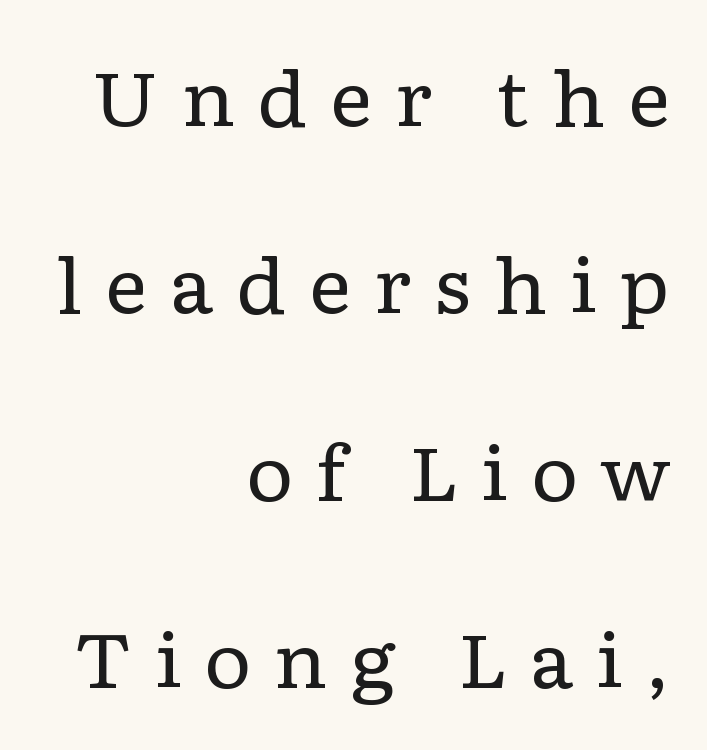
The image shows 75 px regular-weight, wide serif type, upright; set right-aligned, loose line spacing (2.5x), unusually wide letter spacing (+0.29 em), not underlined; low stroke contrast and a medium x-height.
